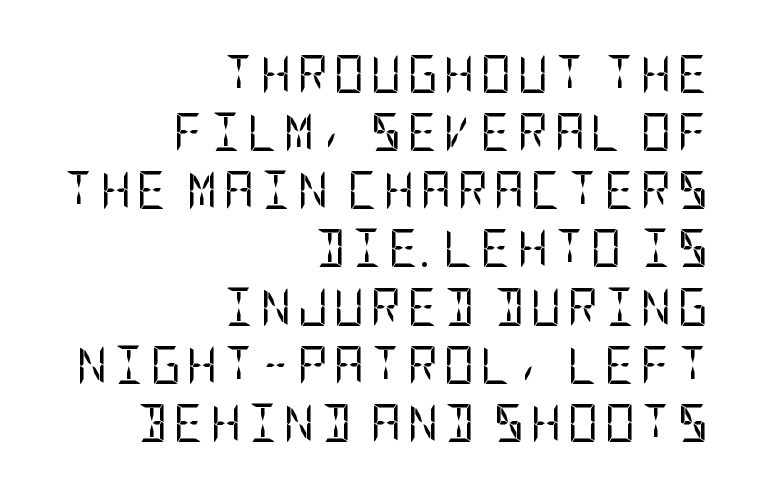
Q: Is the text bold? A: No.
Q: Is the text italic (slanted)? A: No, it is upright.
Q: Is the typeface a serif or a sans-serif typeface? A: Sans-serif.
Q: Is the text underlined? A: No.
Q: How is the paragraph aligned? A: Right-aligned.
Q: Is the spacing between lines tight, normal or loose? A: Normal.
Q: Width (condensed, normal, or wide)? A: Condensed.
Q: Stroke contrast? A: Low.
Q: x-height? A: Large.
